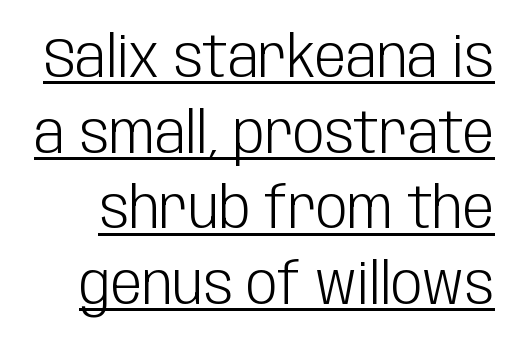
Q: Is the text bold? A: No.
Q: Is the text italic (slanted)? A: No, it is upright.
Q: Is the typeface a serif or a sans-serif typeface? A: Sans-serif.
Q: Is the text underlined? A: Yes.
Q: Is the spacing between letters normal or unusually wide? A: Normal.
Q: Is the spacing between lines tight, normal or loose? A: Normal.
Q: Width (condensed, normal, or wide)? A: Condensed.
Q: Stroke contrast? A: Low.
Q: x-height? A: Large.
Q: Monospaced? A: No.
